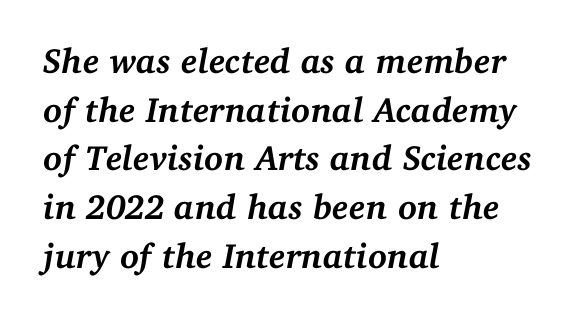
Is the block centered? No — it sits flush against the left margin. A typesetter would call this proportional, since set widths differ per character. Summary of vertical rhythm: regular, with standard interline spacing. Check under the words: just untouched page. Weight: bold. Serif or sans? Serif — the stroke terminals have little feet.
